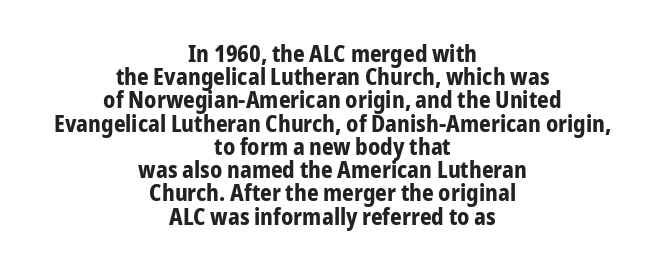
The image shows 23 px bold type, upright; set centered, tight line spacing (1.01x), normal letter spacing, not underlined.
